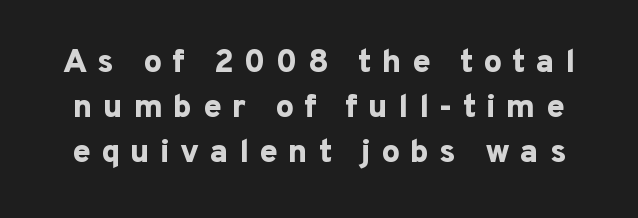
{"serif": "no", "italic": "no", "bold": "yes", "weight": "bold", "width": "normal", "stroke_contrast": "low", "x_height": "medium", "monospaced": "no", "underline": "no", "line_spacing": "normal", "line_spacing_ratio": 1.36, "letter_spacing": "wide", "letter_spacing_em": 0.31, "glyph_px": 33}
